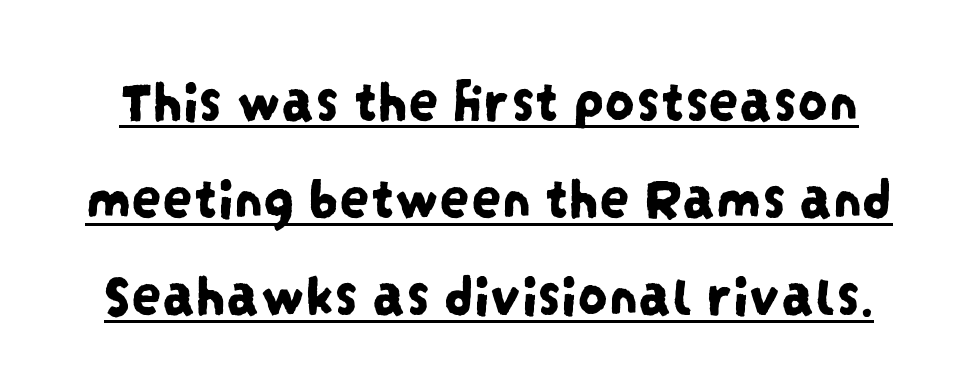
Q: Is the typeface a serif or a sans-serif typeface? A: Sans-serif.
Q: Is the text underlined? A: Yes.
Q: Is the spacing between letters normal or unusually wide? A: Normal.
Q: Is the spacing between lines tight, normal or loose? A: Normal.
Q: Width (condensed, normal, or wide)? A: Condensed.
Q: Stroke contrast? A: Low.
Q: x-height? A: Large.
Q: Monospaced? A: No.
